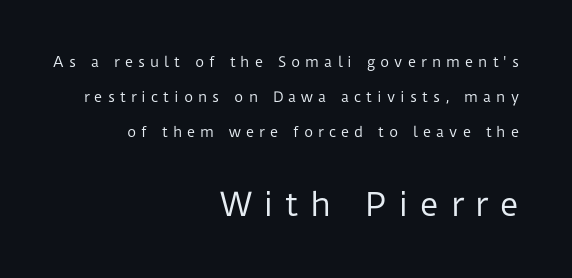
{"serif": "no", "italic": "no", "bold": "no", "weight": "regular", "width": "normal", "stroke_contrast": "low", "x_height": "medium", "monospaced": "no", "underline": "no", "align": "right", "line_spacing": "loose", "line_spacing_ratio": 2.5, "letter_spacing": "wide", "letter_spacing_em": 0.36, "larger_block": "second", "size_ratio": 2.29, "glyph_px": 32}
